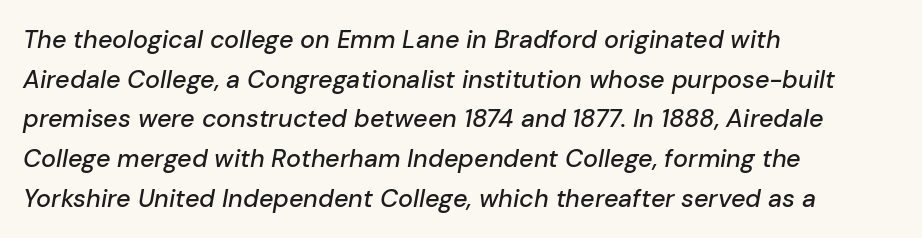
Q: Is the text italic (slanted)? A: Yes, it leans right by about 10 degrees.
Q: Is the text underlined? A: No.
Q: How is the paragraph aligned? A: Left-aligned.
Q: Is the spacing between letters normal or unusually wide? A: Normal.
Q: Is the spacing between lines tight, normal or loose? A: Normal.
